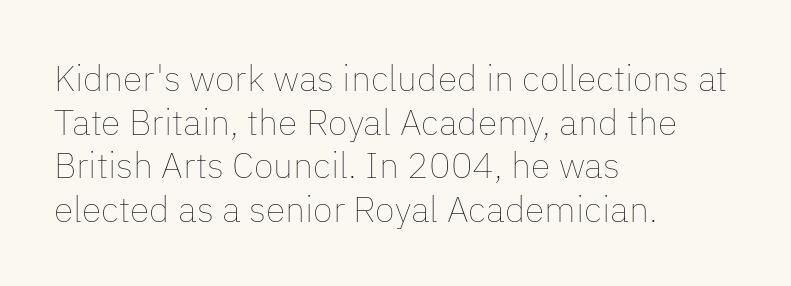
The image shows 36 px thin type, upright; set left-aligned, line spacing 1.21x, normal letter spacing, not underlined; low stroke contrast and a medium x-height.
